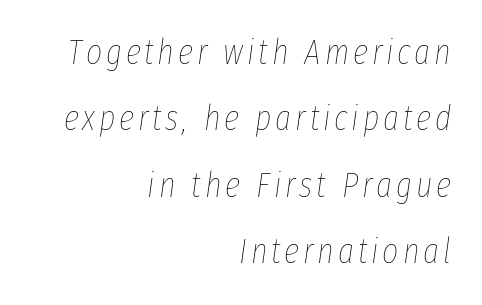
Check the space under the baseline: it is left empty. Spacing verdict: proportional, widths tailored to each character. The paragraph has a hard right edge and a soft left edge. Whoever set this chose breathing room over compactness in the vertical rhythm. The face looks like a standard text weight, possibly lighter. Every character sits at an angle, as italics do.
